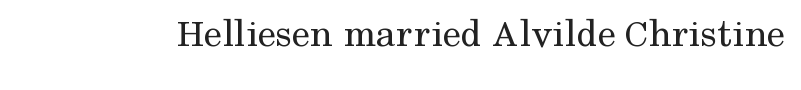
The glyphs are unaccompanied by any horizontal stroke below them. Here the designer chose a conventional face with non-uniform glyph widths. Are there feet on the stems? There are — it's a serif. The font sits on the lighter half of the weight spectrum, regular included.
